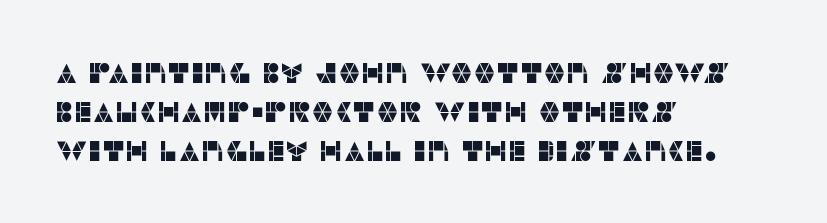
Q: Is the text italic (slanted)? A: No, it is upright.
Q: Is the typeface a serif or a sans-serif typeface? A: Sans-serif.
Q: Is the text underlined? A: No.
Q: How is the paragraph aligned? A: Left-aligned.
Q: Is the spacing between letters normal or unusually wide? A: Normal.
Q: Is the spacing between lines tight, normal or loose? A: Normal.
Q: Width (condensed, normal, or wide)? A: Normal.
Q: Stroke contrast? A: Low.
Q: x-height? A: Large.
Q: Monospaced? A: No.
